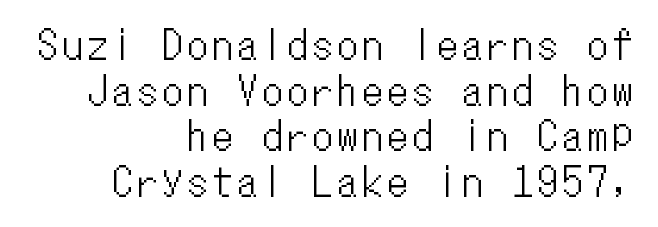
Q: Is the text italic (slanted)? A: No, it is upright.
Q: Is the text underlined? A: No.
Q: How is the paragraph aligned? A: Right-aligned.
Q: Width (condensed, normal, or wide)? A: Condensed.
Q: Stroke contrast? A: Low.
Q: x-height? A: Medium.
Q: Monospaced? A: Yes.
